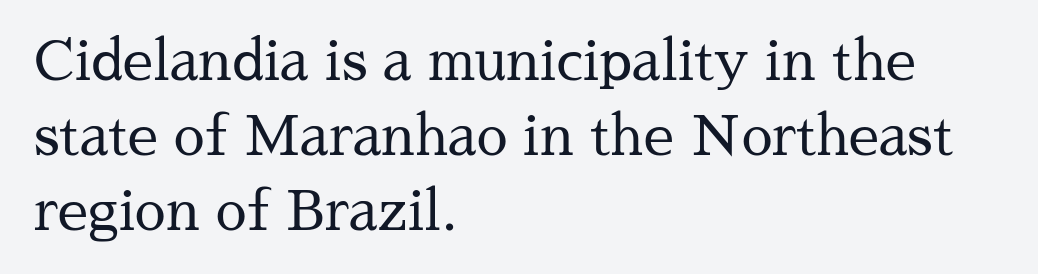
The image shows 55 px regular-weight serif type, upright; set left-aligned, normal line spacing (1.36x), normal letter spacing, not underlined; medium stroke contrast and a medium x-height.
